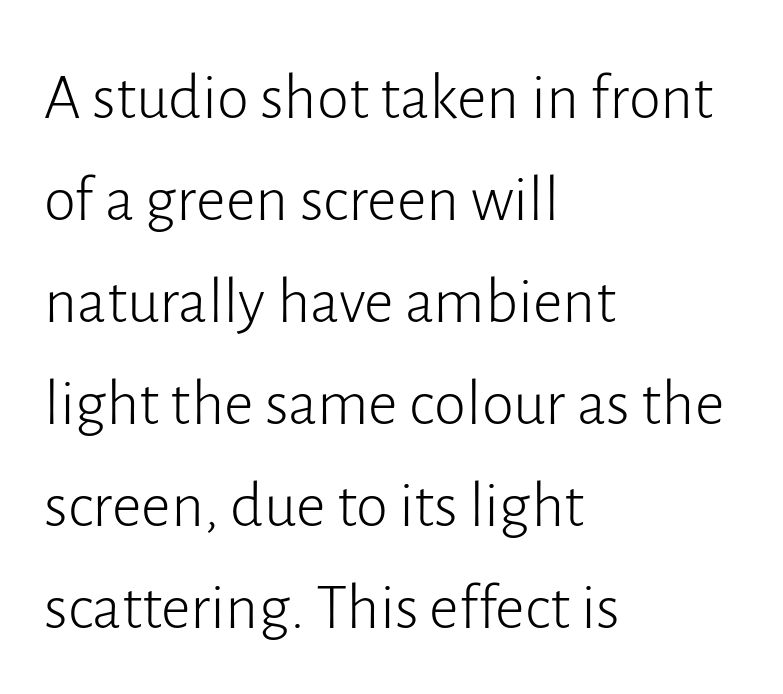
The image shows 65 px light sans-serif type, upright; set left-aligned, normal line spacing (1.57x), normal letter spacing, not underlined; low stroke contrast and a medium x-height.
